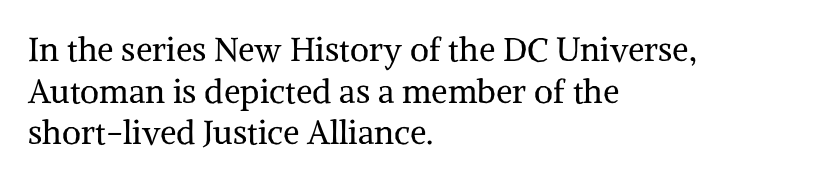
{"serif": "yes", "italic": "no", "bold": "no", "weight": "regular", "width": "normal", "stroke_contrast": "medium", "x_height": "medium", "monospaced": "no", "underline": "no", "align": "left", "line_spacing": "normal", "line_spacing_ratio": 1.26, "letter_spacing": "normal", "letter_spacing_em": 0.0, "glyph_px": 33}
